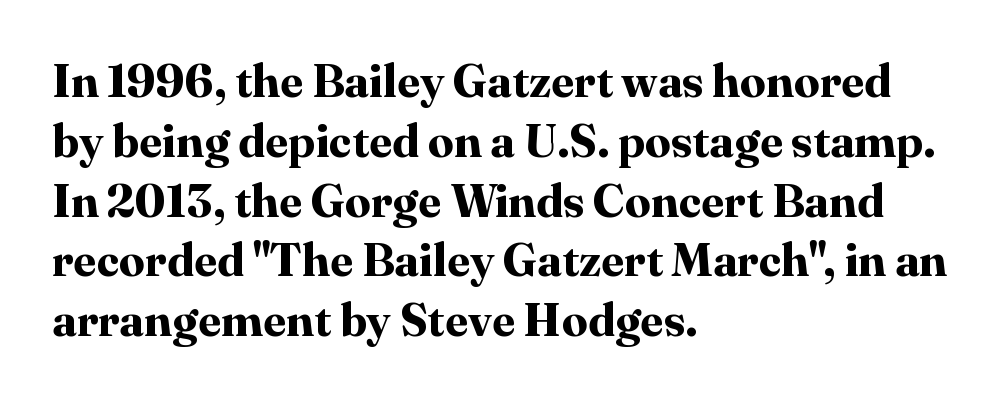
{"serif": "yes", "italic": "no", "bold": "yes", "weight": "bold", "width": "normal", "stroke_contrast": "high", "x_height": "medium", "monospaced": "no", "underline": "no", "align": "left", "line_spacing": "normal", "line_spacing_ratio": 1.3, "letter_spacing": "normal", "letter_spacing_em": 0.0, "glyph_px": 46}
